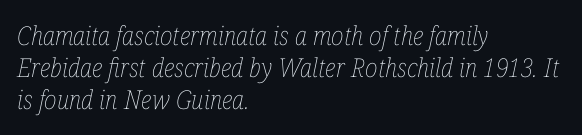
The image shows 26 px text type, italic (leaning right); set left-aligned, line spacing 1.24x, normal letter spacing, not underlined.
